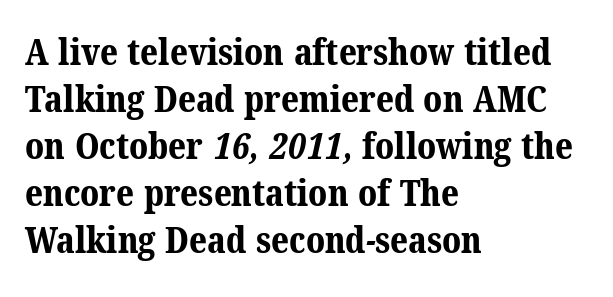
This block has exactly the height ordinary leading produces. Spacing verdict: proportional, widths tailored to each character. Notice how the passage keeps a crisp vertical edge on the left only. Short note: letters normally spaced.
